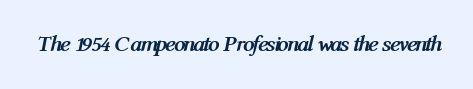
The image shows 23 px bold type, italic (leaning right); set normal letter spacing, not underlined.
